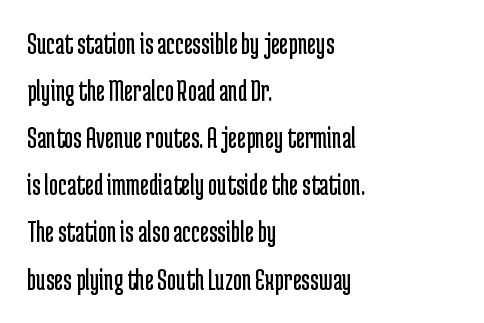
The image shows 31 px regular-weight, condensed sans-serif type, upright; set left-aligned, normal line spacing (1.52x), normal letter spacing, not underlined; low stroke contrast and a medium x-height.
